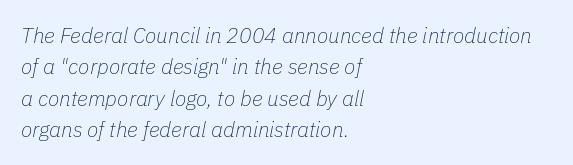
These lines are set flush left with a ragged right edge. The passage shown has conventional tracking throughout. When letters slant like this, we call the style italic. Has an underline been added? It has not. This sample keeps an unexceptional amount of space between lines.
